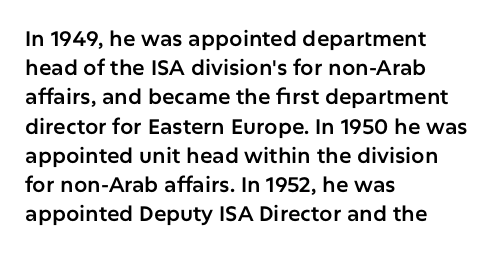
Each word holds together tightly as a unit, with standard inter-letter gaps. Left-aligned paragraph, ragged on the right. The vertical gap from one line to the next is medium. Nope, not italic — everything's standing straight. Check the space under the baseline: it is left empty.
